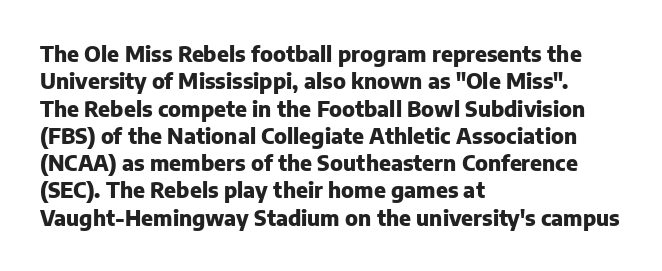
Q: Is the text bold? A: Yes.
Q: Is the text italic (slanted)? A: No, it is upright.
Q: Is the text underlined? A: No.
Q: How is the paragraph aligned? A: Left-aligned.
Q: Is the spacing between letters normal or unusually wide? A: Normal.
Q: Is the spacing between lines tight, normal or loose? A: Normal.
